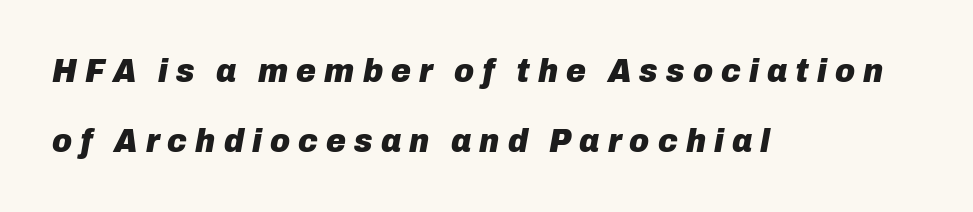
The image shows 34 px heavy type, italic (leaning right); set left-aligned, loose line spacing (2.05x), unusually wide letter spacing (+0.24 em), not underlined; low stroke contrast and a medium x-height.
